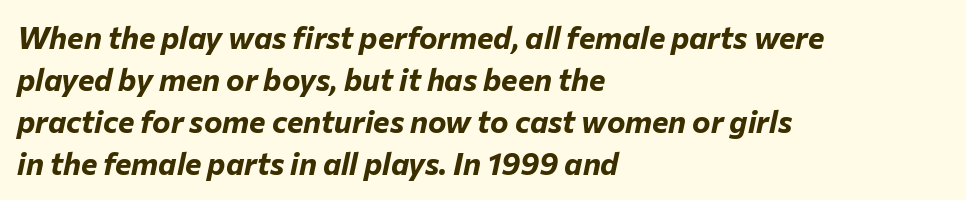
One-word summary of the alignment: left. Weight check: bold — yes, fully. Regarding leading, the lines here are spaced in the standard way. Any mark beneath the type? The region is blank. Is the letter spacing exaggerated? No — it looks like the ordinary default.
